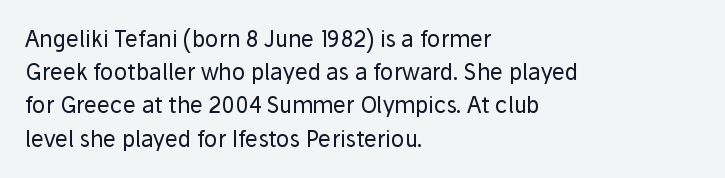
Q: Is the text bold? A: No.
Q: Is the text italic (slanted)? A: No, it is upright.
Q: Is the text underlined? A: No.
Q: How is the paragraph aligned? A: Left-aligned.
Q: Is the spacing between letters normal or unusually wide? A: Normal.
Q: Is the spacing between lines tight, normal or loose? A: Normal.
